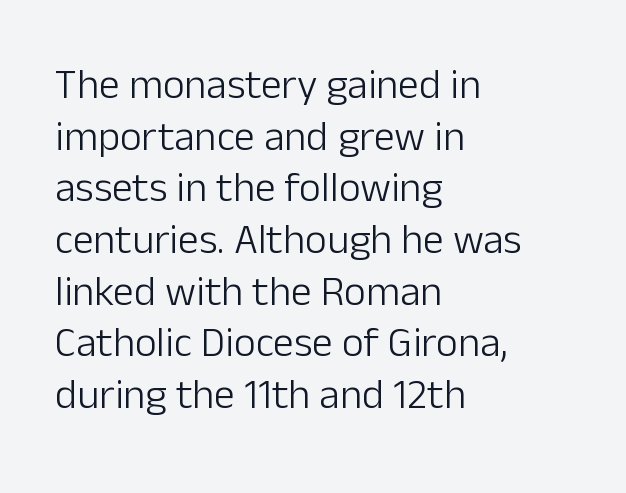
The image shows 42 px light sans-serif type, upright; set left-aligned, line spacing 1.23x, normal letter spacing, not underlined; low stroke contrast and a medium x-height.
